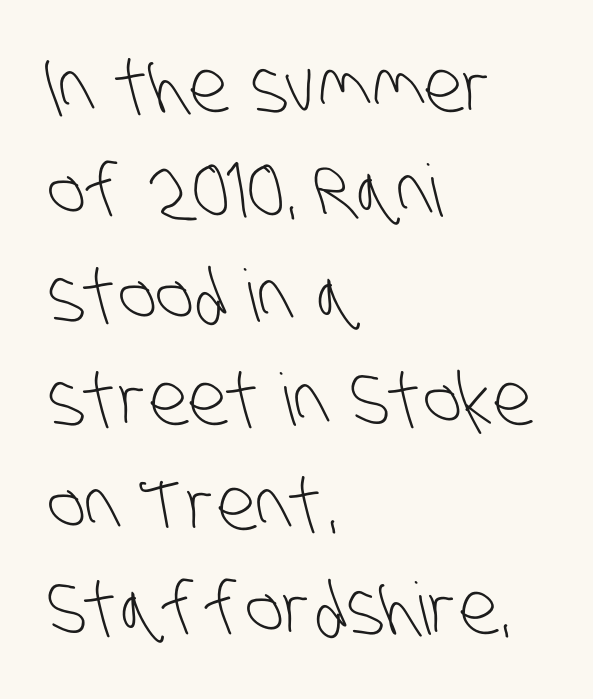
The face used here is a sans, in the tradition of grotesques and geometrics. The paragraph has a hard left edge and a soft right edge. Spacing verdict: proportional, widths tailored to each character. Standard letterfit; no display-style spreading of the glyphs.
